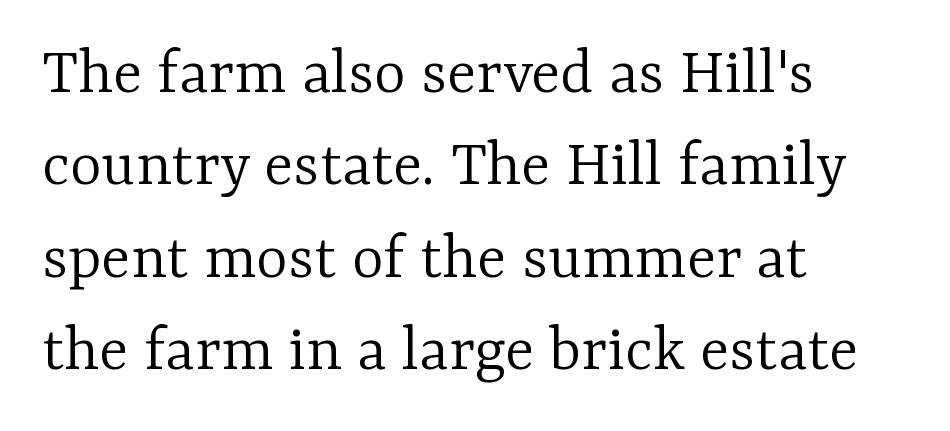
The letters look calm and open, with moderate or lighter stems. Nobody touched the tracking dial on this one. Little horizontal feet cap the strokes, marking this as serif type. The passage shown is typed in a proportional face where columns would drift. The lines in this sample share a left origin and differ only in where they stop.
